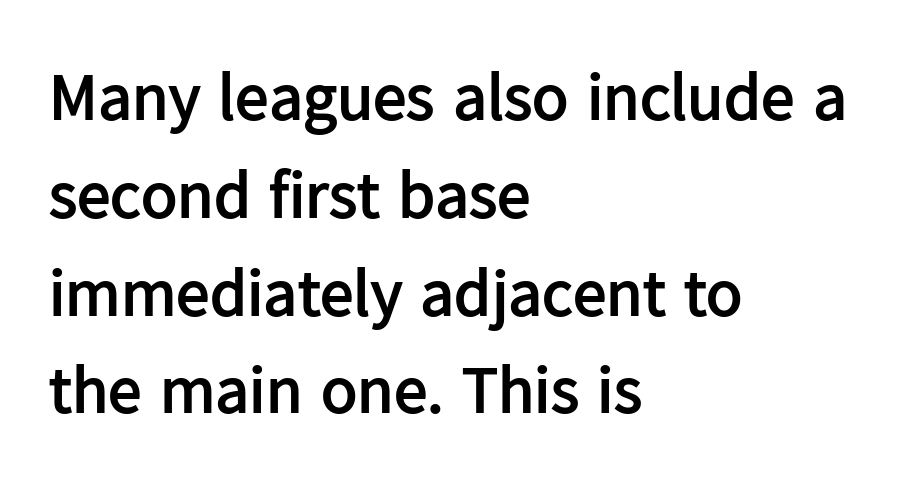
{"serif": "no", "italic": "no", "bold": "yes", "weight": "semibold", "width": "normal", "stroke_contrast": "low", "x_height": "medium", "monospaced": "no", "underline": "no", "align": "left", "line_spacing": "normal", "line_spacing_ratio": 1.46, "letter_spacing": "normal", "letter_spacing_em": 0.0, "glyph_px": 67}
